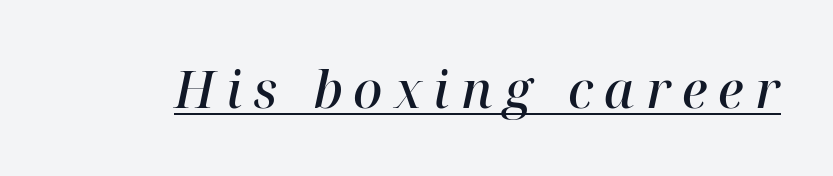
{"serif": "yes", "italic": "yes", "lean": "right", "slant_degrees": 12, "bold": "semi", "weight": "semibold", "width": "normal", "stroke_contrast": "high", "x_height": "medium", "monospaced": "no", "underline": "yes", "letter_spacing": "wide", "letter_spacing_em": 0.22, "glyph_px": 51}
